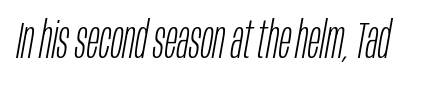
The image shows 51 px light, condensed type, italic (leaning right); set normal letter spacing, not underlined; low stroke contrast and a large x-height.
